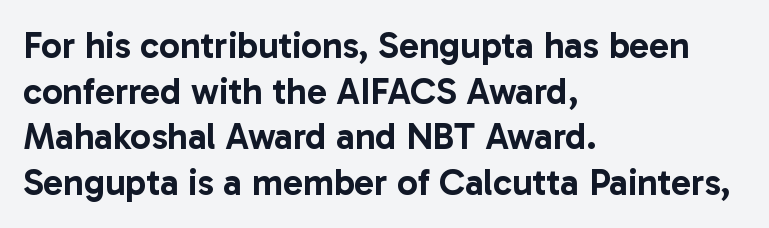
Q: Is the text italic (slanted)? A: No, it is upright.
Q: Is the typeface a serif or a sans-serif typeface? A: Sans-serif.
Q: Is the text underlined? A: No.
Q: How is the paragraph aligned? A: Left-aligned.
Q: Is the spacing between letters normal or unusually wide? A: Normal.
Q: Width (condensed, normal, or wide)? A: Normal.
Q: Stroke contrast? A: Low.
Q: x-height? A: Medium.
Q: Monospaced? A: No.
